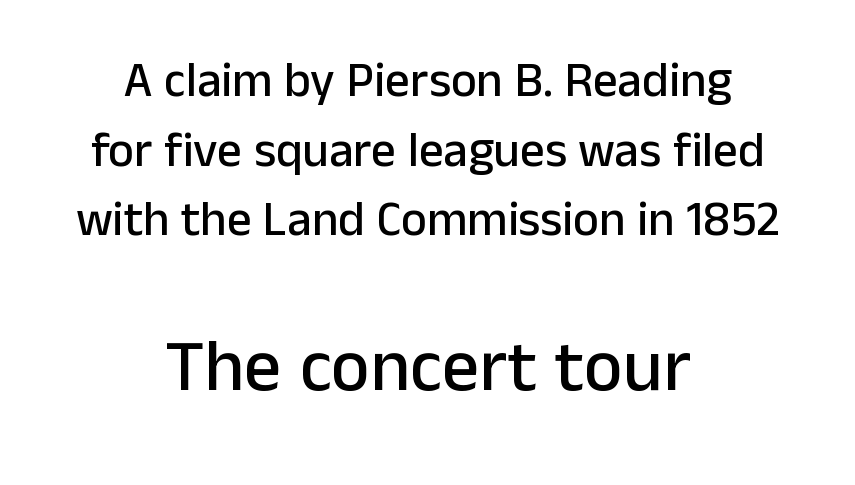
Unlike a traditional serif, this face leaves its strokes unadorned. The passage shown stacks its lines at a standard gap. Character widths vary here, with narrow letters taking less room than wide ones. The typography opts for an upright posture over an oblique one. Unmarked baselines from the first word to the last.
